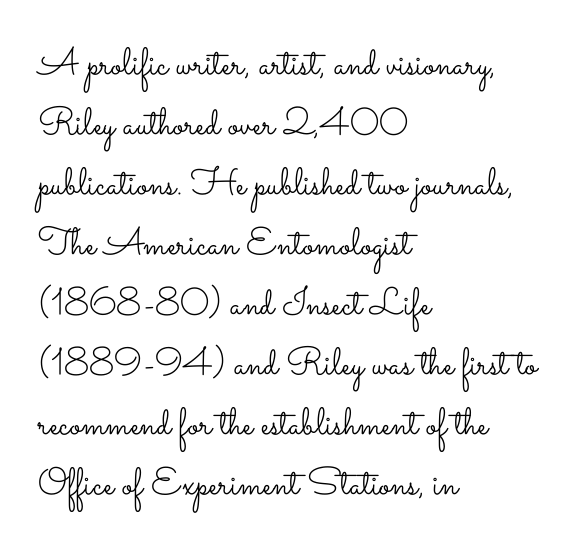
{"bold": "no", "weight": "light", "width": "wide", "stroke_contrast": "low", "x_height": "small", "monospaced": "no", "underline": "no", "align": "left", "line_spacing": "normal", "line_spacing_ratio": 1.58, "letter_spacing": "normal", "letter_spacing_em": 0.0, "glyph_px": 38}
